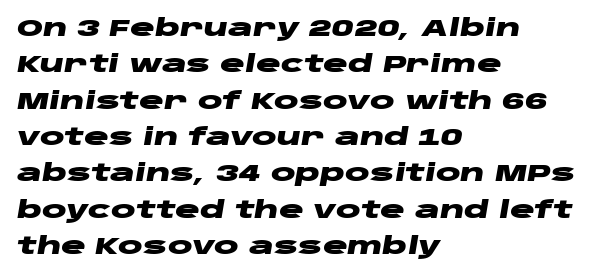
Check under the words: just untouched page. Compared with an ordinary text face, these strokes are far heavier — a full bold. Italic? Definitely — the glyphs are oblique. Each line starts at the same left margin while the right side varies.
